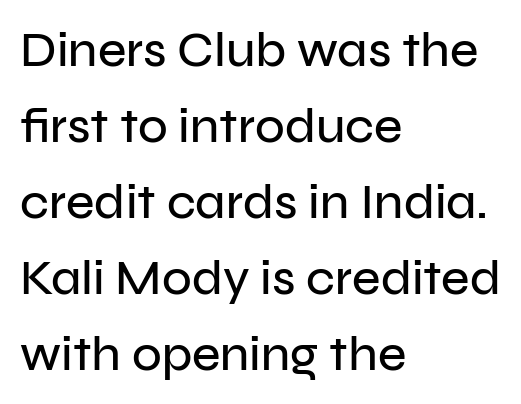
Is this a sans? Yes — the strokes have no serifs. Every character sits straight up, as roman type does. Summary of vertical rhythm: regular, with standard interline spacing. Is this a fixed-width face? No — the glyphs have proportional, varying widths. Quick note: underline off.
